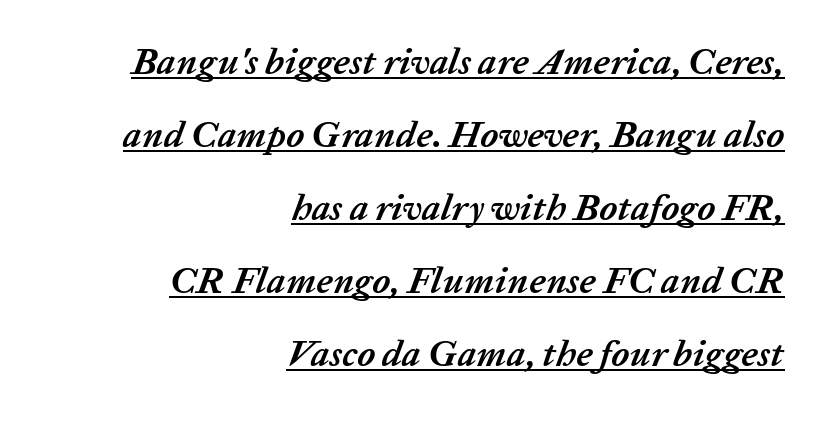
{"italic": "yes", "lean": "right", "slant_degrees": 20, "bold": "yes", "weight": "semibold", "width": "normal", "stroke_contrast": "low", "x_height": "medium", "monospaced": "no", "underline": "yes", "align": "right", "line_spacing": "loose", "line_spacing_ratio": 1.97, "letter_spacing": "normal", "letter_spacing_em": 0.0, "glyph_px": 37}
